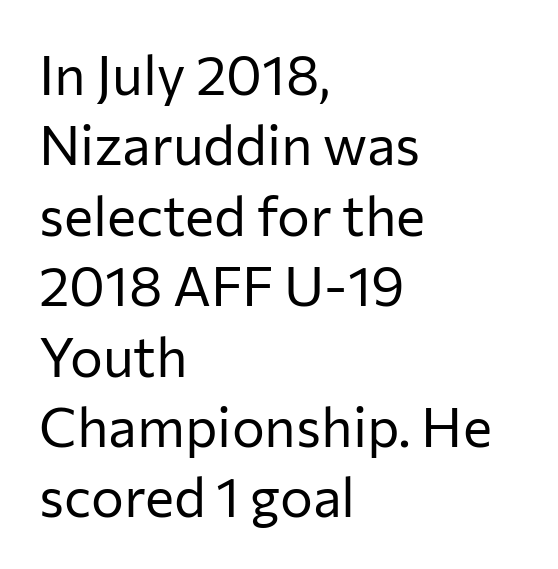
{"serif": "no", "italic": "no", "bold": "no", "weight": "regular", "width": "normal", "stroke_contrast": "low", "x_height": "medium", "monospaced": "no", "underline": "no", "align": "left", "line_spacing": "normal", "line_spacing_ratio": 1.28, "letter_spacing": "normal", "letter_spacing_em": 0.0, "glyph_px": 55}
